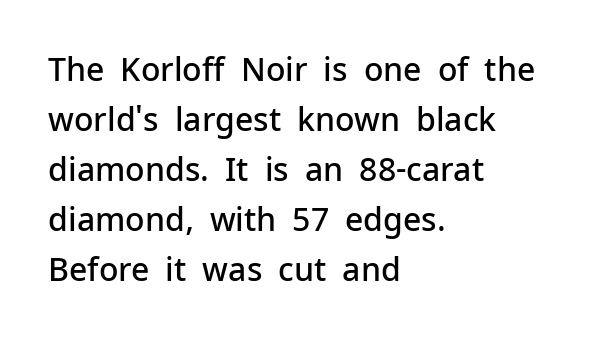
{"serif": "no", "italic": "no", "bold": "semi", "weight": "semibold", "width": "normal", "stroke_contrast": "low", "x_height": "medium", "monospaced": "no", "underline": "no", "align": "left", "line_spacing": "normal", "line_spacing_ratio": 1.56, "letter_spacing": "normal", "letter_spacing_em": 0.0, "glyph_px": 32}
